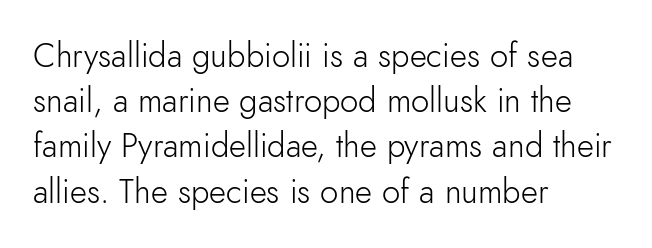
{"serif": "no", "italic": "no", "bold": "no", "weight": "light", "width": "normal", "stroke_contrast": "low", "x_height": "small", "monospaced": "no", "underline": "no", "align": "left", "line_spacing": "normal", "line_spacing_ratio": 1.37, "letter_spacing": "normal", "letter_spacing_em": 0.0, "glyph_px": 33}
